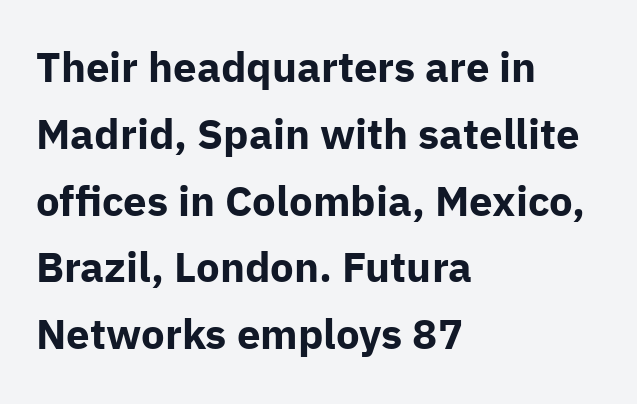
The image shows 42 px bold sans-serif type, upright; set left-aligned, normal line spacing (1.59x), normal letter spacing, not underlined; low stroke contrast and a medium x-height.
